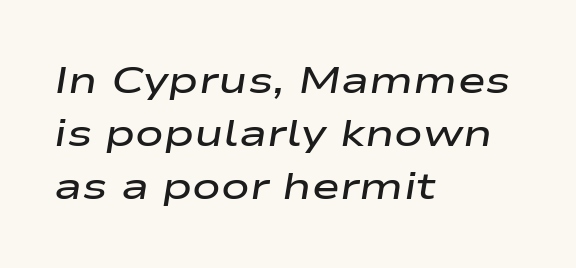
{"italic": "yes", "lean": "right", "slant_degrees": 9, "bold": "semi", "weight": "semibold", "width": "wide", "stroke_contrast": "low", "x_height": "medium", "monospaced": "no", "underline": "no", "align": "left", "line_spacing": "normal", "line_spacing_ratio": 1.4, "letter_spacing": "normal", "letter_spacing_em": 0.0, "glyph_px": 38}
